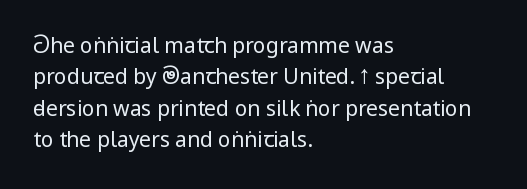
The image shows 21 px text type, upright; set left-aligned, normal line spacing (1.49x), normal letter spacing, not underlined.
